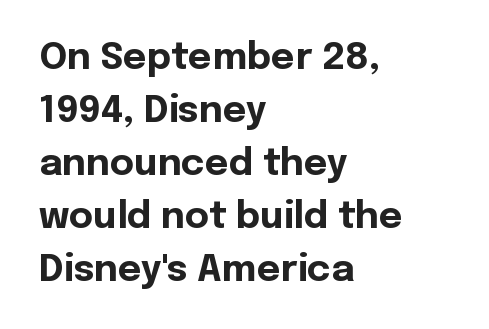
{"serif": "no", "italic": "no", "bold": "yes", "weight": "bold", "width": "normal", "x_height": "medium", "monospaced": "no", "underline": "no", "align": "left", "line_spacing": "normal", "line_spacing_ratio": 1.43, "letter_spacing": "normal", "letter_spacing_em": 0.0, "glyph_px": 37}
